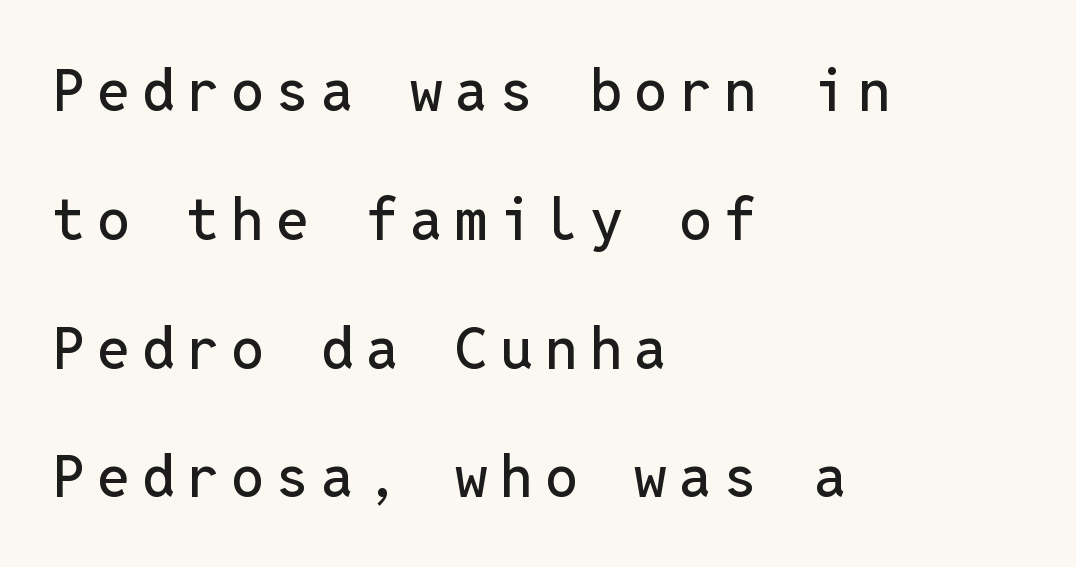
Here the designer chose a console-style face with uniform glyph widths. Does the leading feel generous? Absolutely, it's lavish. Students, note that the glyphs here are deliberately spaced far apart. Font category for this specimen: sans-serif. Teacher's note: observe the even left margin — that is flush-left alignment. Posture: vertical.
